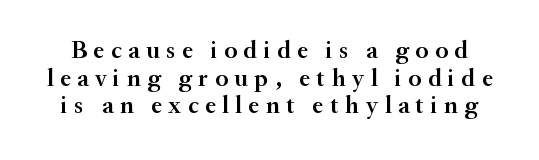
{"italic": "no", "bold": "semi", "underline": "no", "line_spacing": "tight", "line_spacing_ratio": 1.11, "letter_spacing": "wide", "letter_spacing_em": 0.26, "glyph_px": 25}
